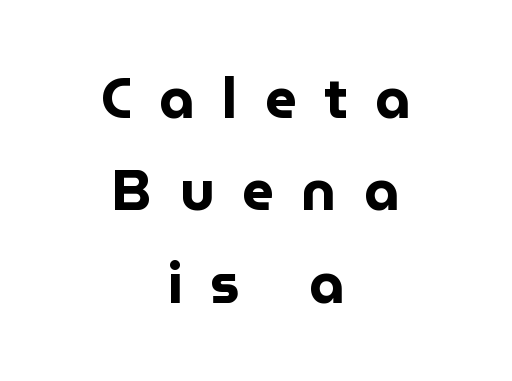
Q: Is the text bold? A: Yes.
Q: Is the text italic (slanted)? A: No, it is upright.
Q: Is the typeface a serif or a sans-serif typeface? A: Sans-serif.
Q: Is the text underlined? A: No.
Q: How is the paragraph aligned? A: Centered.
Q: Is the spacing between letters normal or unusually wide? A: Unusually wide.
Q: Is the spacing between lines tight, normal or loose? A: Normal.
Q: Width (condensed, normal, or wide)? A: Normal.
Q: Stroke contrast? A: Low.
Q: x-height? A: Medium.
Q: Monospaced? A: No.
